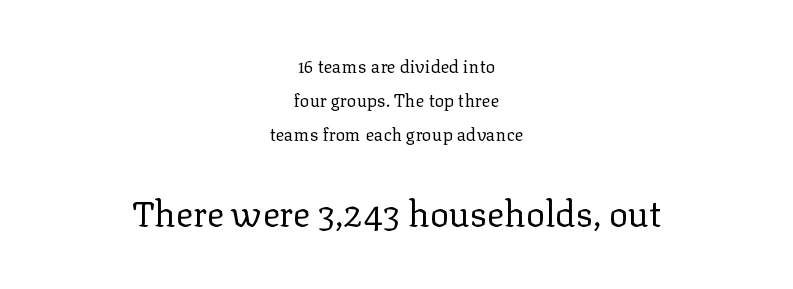
Q: Is the text bold? A: No.
Q: Is the text italic (slanted)? A: No, it is upright.
Q: Is the typeface a serif or a sans-serif typeface? A: Serif.
Q: Is the text underlined? A: No.
Q: How is the paragraph aligned? A: Centered.
Q: Is the spacing between letters normal or unusually wide? A: Normal.
Q: Is the spacing between lines tight, normal or loose? A: Loose.
Q: Which block of text is set in a larger size, the first (top) or the second (bottom)? A: The second (bottom) one.
Q: Width (condensed, normal, or wide)? A: Normal.
Q: Stroke contrast? A: Low.
Q: x-height? A: Medium.
Q: Monospaced? A: No.
